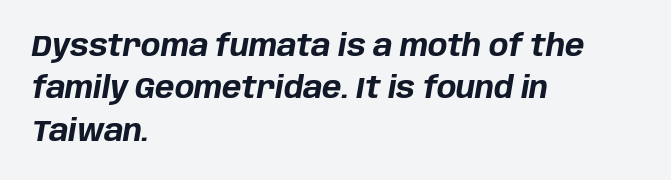
{"italic": "yes", "lean": "right", "slant_degrees": 10, "bold": "yes", "weight": "bold", "width": "normal", "stroke_contrast": "low", "x_height": "large", "monospaced": "no", "underline": "no", "align": "left", "line_spacing": "normal", "line_spacing_ratio": 1.46, "letter_spacing": "normal", "letter_spacing_em": 0.0, "glyph_px": 29}
